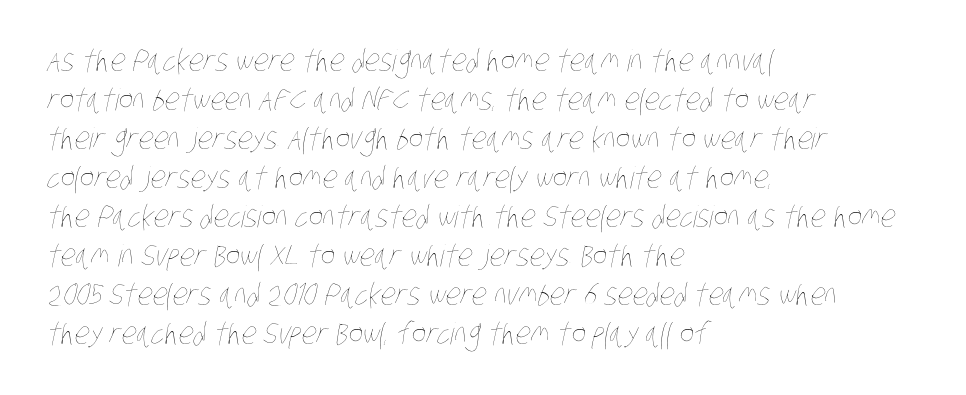
Does extra space separate the letters? No, they use regular spacing. Looks like regular typesetting: each glyph gets only the width it needs. One glance says typical: line gaps are just what's usual. The weight tops out at a normal text grade. The rag falls on the right side of this text block.
